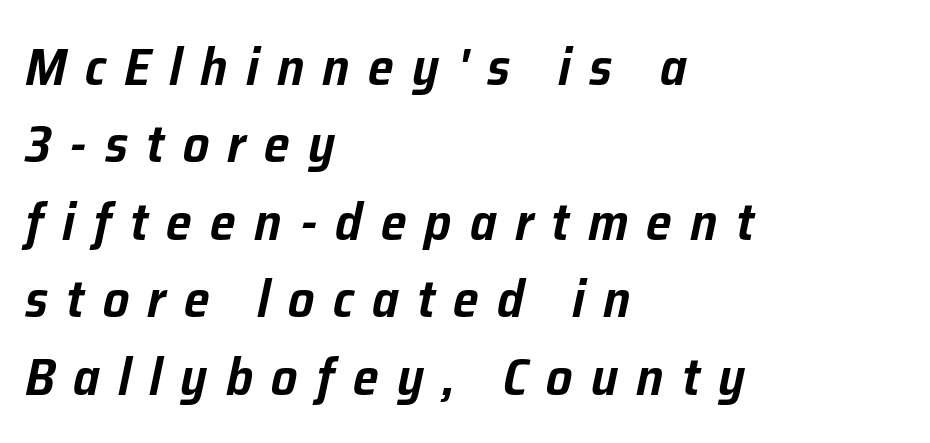
Q: Is the text italic (slanted)? A: Yes, it leans right by about 12 degrees.
Q: Is the text underlined? A: No.
Q: How is the paragraph aligned? A: Left-aligned.
Q: Is the spacing between letters normal or unusually wide? A: Unusually wide.
Q: Is the spacing between lines tight, normal or loose? A: Normal.
Q: Width (condensed, normal, or wide)? A: Normal.
Q: Stroke contrast? A: Low.
Q: x-height? A: Medium.
Q: Monospaced? A: No.
